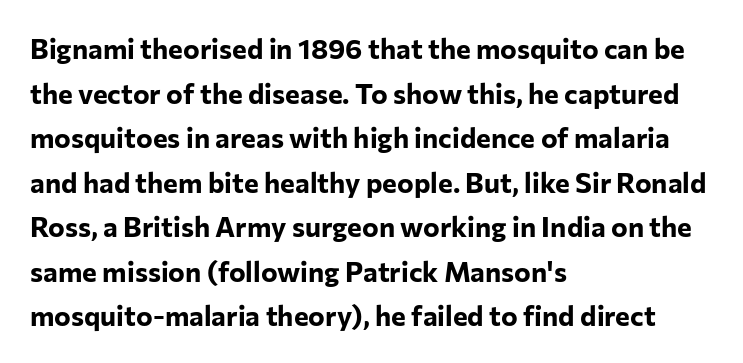
Here the glyphs are tracked normally, forming tight word shapes. On the weight axis this lands at bold, roughly 700. The type sits square on the baseline with zero lean. This rendering employs a face without finishing strokes, i.e., a sans-serif. Note the varied advance widths — an 'i' is clearly narrower than an 'm'. Baseline-to-baseline distance is the conventional proportion of letter height.
